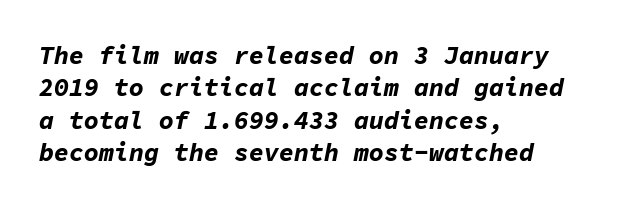
{"italic": "yes", "lean": "right", "slant_degrees": 11, "bold": "yes", "underline": "no", "align": "left", "line_spacing": "normal", "line_spacing_ratio": 1.3, "letter_spacing": "normal", "letter_spacing_em": 0.0, "glyph_px": 25}
